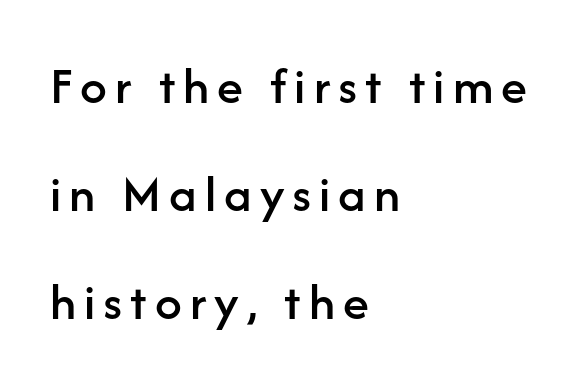
Is this a fixed-width face? No — the glyphs have proportional, varying widths. The space beneath each line is pristine and unruled. Posture: straight, roman, zero tilt. A great deal of white space separates one row of letters from the next. The designer went with a sans here, leaving each stem footless. The lines in this sample share a left origin and differ only in where they stop.
